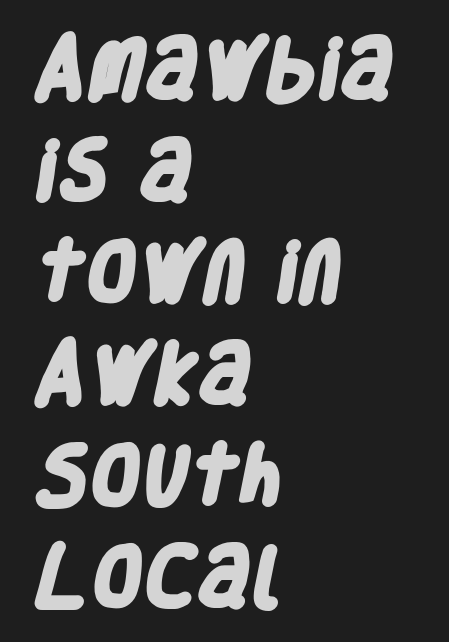
{"serif": "no", "bold": "yes", "weight": "heavy", "width": "condensed", "stroke_contrast": "low", "x_height": "large", "monospaced": "no", "underline": "no", "align": "left", "line_spacing": "normal", "line_spacing_ratio": 1.54, "letter_spacing": "normal", "letter_spacing_em": 0.0, "glyph_px": 66}
